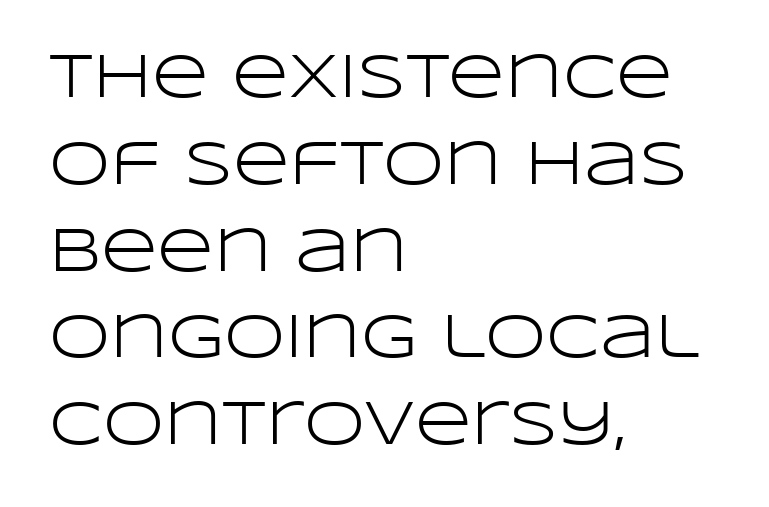
Underline: absent. Nobody touched the tracking dial on this one. The strokes carry an ordinary text weight at most. Varying glyph widths throughout — classic text-font behaviour. The rows are spaced the way most documents space them. The type sits square on the baseline with zero lean.
